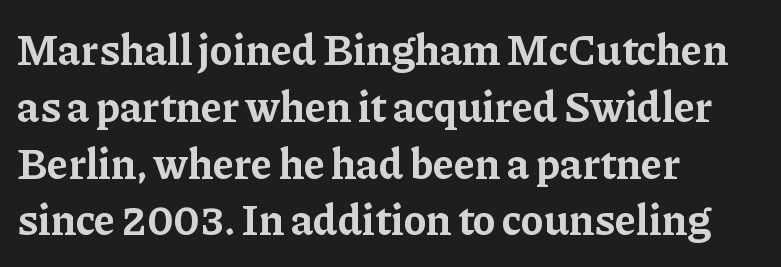
Q: Is the text bold? A: Yes.
Q: Is the text italic (slanted)? A: No, it is upright.
Q: Is the typeface a serif or a sans-serif typeface? A: Serif.
Q: Is the text underlined? A: No.
Q: How is the paragraph aligned? A: Left-aligned.
Q: Is the spacing between letters normal or unusually wide? A: Normal.
Q: Is the spacing between lines tight, normal or loose? A: Normal.
Q: Width (condensed, normal, or wide)? A: Normal.
Q: Stroke contrast? A: Low.
Q: x-height? A: Medium.
Q: Monospaced? A: No.
